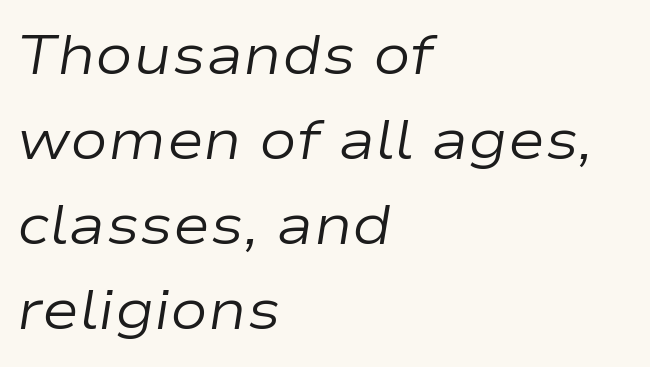
Q: Is the text bold? A: No.
Q: Is the text italic (slanted)? A: Yes, it leans right by about 9 degrees.
Q: Is the text underlined? A: No.
Q: How is the paragraph aligned? A: Left-aligned.
Q: Is the spacing between letters normal or unusually wide? A: Normal.
Q: Is the spacing between lines tight, normal or loose? A: Normal.
Q: Width (condensed, normal, or wide)? A: Wide.
Q: Stroke contrast? A: Low.
Q: x-height? A: Medium.
Q: Monospaced? A: No.
